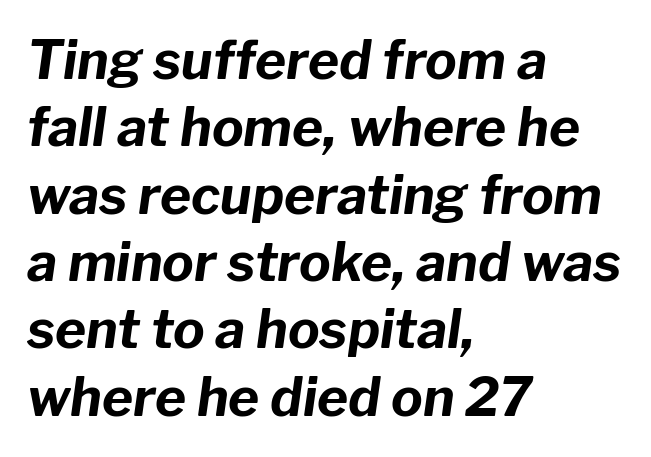
Does extra space separate the letters? No, they use regular spacing. Line starts are locked; line ends wander. Proportional: the letters do not fall into vertical columns. Interline gaps are of average width in this sample. Looking at the ascenders, they clearly lean.
